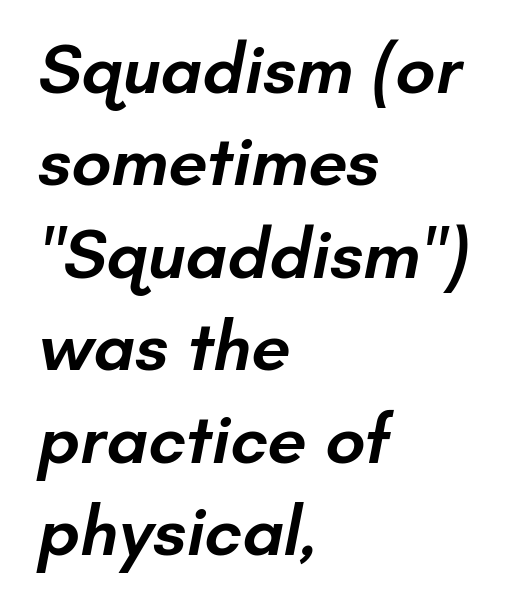
{"serif": "no", "bold": "semi", "weight": "semibold", "width": "normal", "stroke_contrast": "low", "x_height": "small", "monospaced": "no", "underline": "no", "align": "left", "line_spacing": "normal", "line_spacing_ratio": 1.32, "letter_spacing": "normal", "letter_spacing_em": 0.0, "glyph_px": 70}
